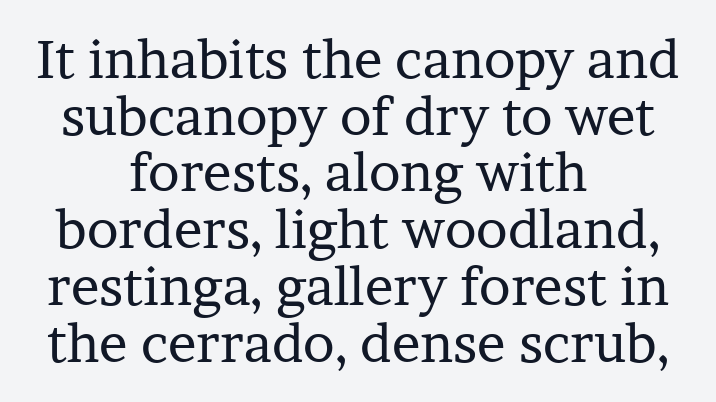
The image shows 53 px regular-weight serif type, upright; set centered, tight line spacing (1.07x), normal letter spacing, not underlined; low stroke contrast and a medium x-height.
